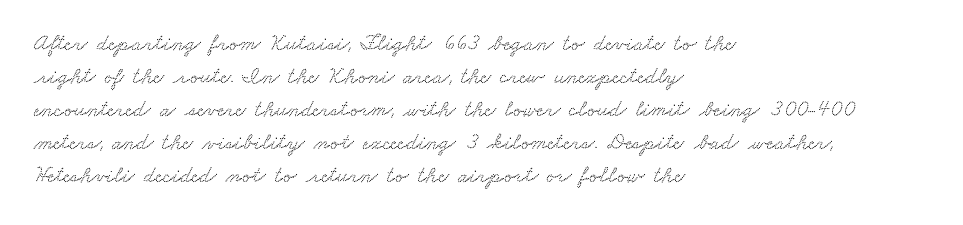
The area under the type is left untouched. Short note: letters normally spaced. The paragraph has a hard left edge and a soft right edge. Whoever set this chose a conventional vertical rhythm.
